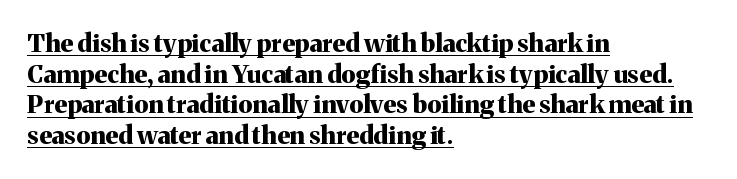
{"italic": "no", "bold": "yes", "underline": "yes", "align": "left", "line_spacing_ratio": 1.23, "letter_spacing": "normal", "letter_spacing_em": 0.0, "glyph_px": 25}
